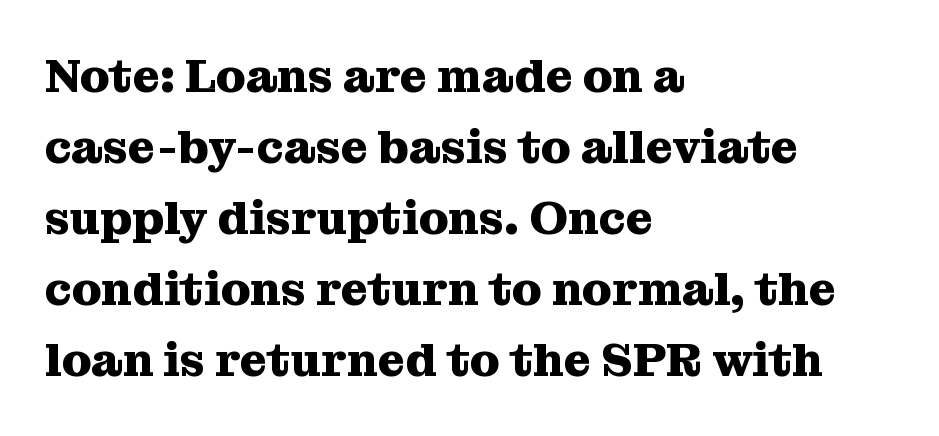
{"serif": "yes", "italic": "no", "bold": "yes", "weight": "heavy", "width": "normal", "stroke_contrast": "medium", "x_height": "medium", "monospaced": "no", "underline": "no", "align": "left", "line_spacing": "normal", "line_spacing_ratio": 1.51, "letter_spacing": "normal", "letter_spacing_em": 0.0, "glyph_px": 47}
